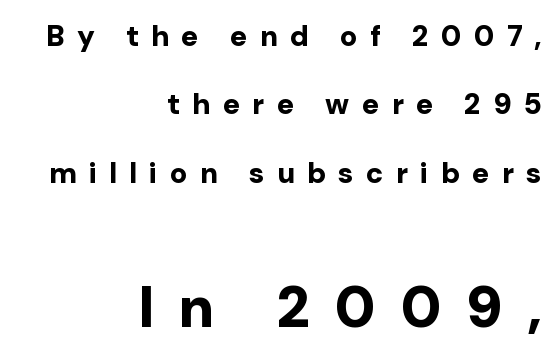
Q: Is the text bold? A: Yes.
Q: Is the text italic (slanted)? A: No, it is upright.
Q: Is the typeface a serif or a sans-serif typeface? A: Sans-serif.
Q: Is the text underlined? A: No.
Q: How is the paragraph aligned? A: Right-aligned.
Q: Is the spacing between letters normal or unusually wide? A: Unusually wide.
Q: Is the spacing between lines tight, normal or loose? A: Loose.
Q: Which block of text is set in a larger size, the first (top) or the second (bottom)? A: The second (bottom) one.
Q: Width (condensed, normal, or wide)? A: Normal.
Q: Stroke contrast? A: Low.
Q: x-height? A: Medium.
Q: Monospaced? A: No.
